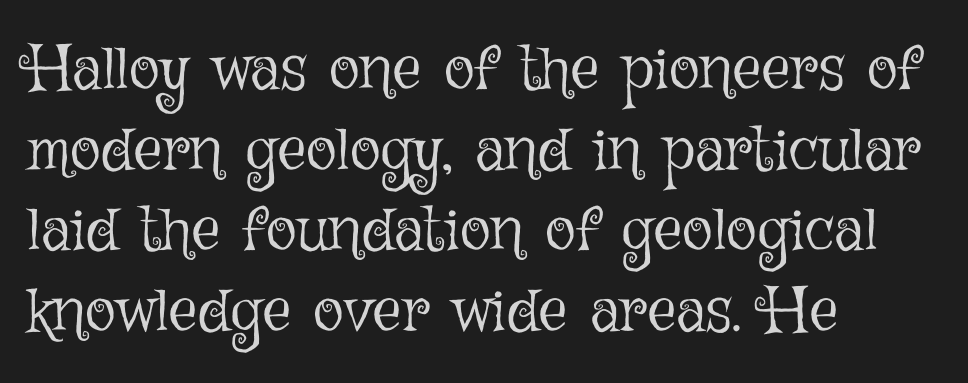
Q: Is the text bold? A: No.
Q: Is the text italic (slanted)? A: No, it is upright.
Q: Is the text underlined? A: No.
Q: How is the paragraph aligned? A: Left-aligned.
Q: Is the spacing between letters normal or unusually wide? A: Normal.
Q: Is the spacing between lines tight, normal or loose? A: Normal.
Q: Width (condensed, normal, or wide)? A: Normal.
Q: Stroke contrast? A: Low.
Q: x-height? A: Medium.
Q: Monospaced? A: No.
